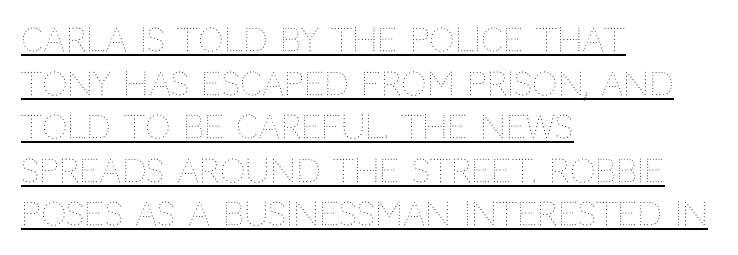
The image shows 32 px thin type, upright; set left-aligned, normal line spacing (1.36x), normal letter spacing, underlined; medium stroke contrast and a large x-height.
